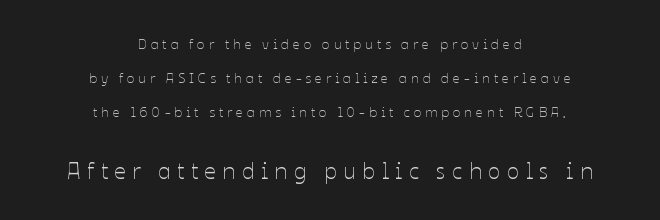
The image shows 23 px text type, upright; set centered, loose line spacing (2.43x), unusually wide letter spacing (+0.28 em), not underlined; the second (bottom) block is 1.64x larger.
